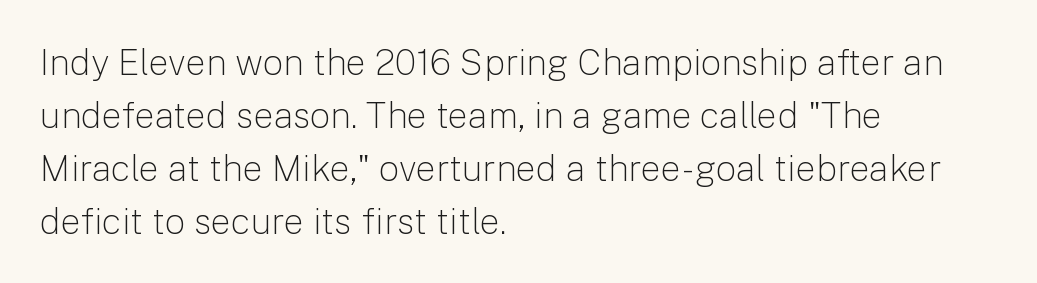
{"serif": "no", "italic": "no", "bold": "no", "weight": "light", "width": "normal", "stroke_contrast": "low", "x_height": "medium", "monospaced": "no", "underline": "no", "align": "left", "line_spacing": "normal", "line_spacing_ratio": 1.47, "letter_spacing": "normal", "letter_spacing_em": 0.0, "glyph_px": 36}
